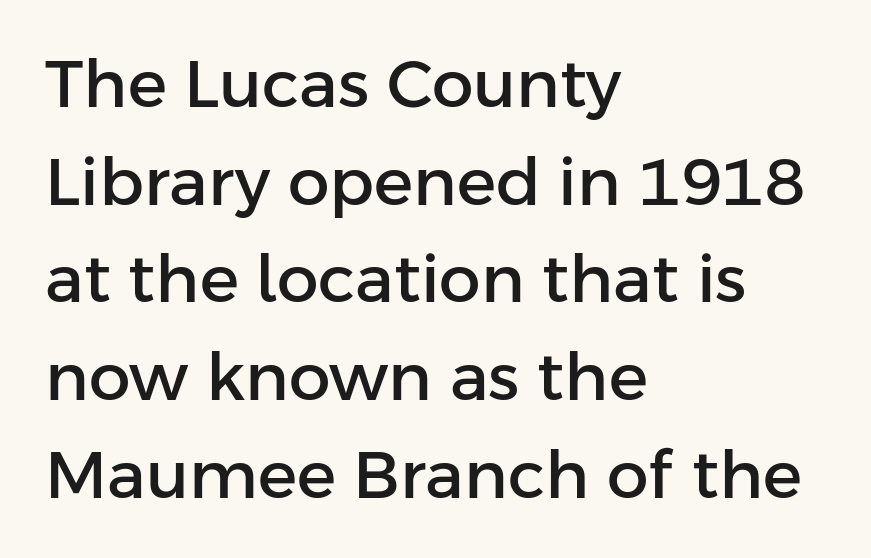
The image shows 66 px sans-serif type, upright; set left-aligned, normal line spacing (1.48x), normal letter spacing, not underlined; low stroke contrast and a medium x-height.
